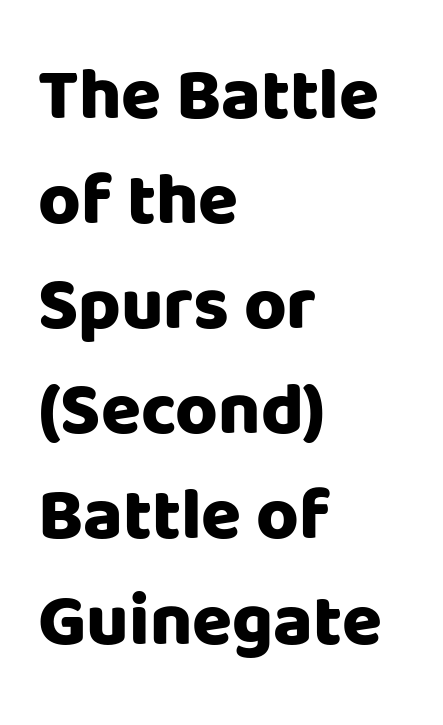
The image shows 73 px heavy sans-serif type, upright; set left-aligned, normal line spacing (1.44x), normal letter spacing, not underlined; low stroke contrast and a large x-height.
